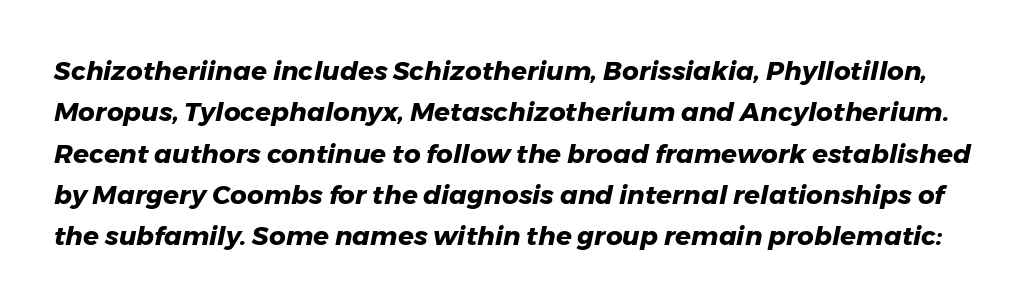
Q: Is the text bold? A: Yes.
Q: Is the text italic (slanted)? A: Yes, it leans right by about 11 degrees.
Q: Is the text underlined? A: No.
Q: Is the spacing between letters normal or unusually wide? A: Normal.
Q: Is the spacing between lines tight, normal or loose? A: Normal.
